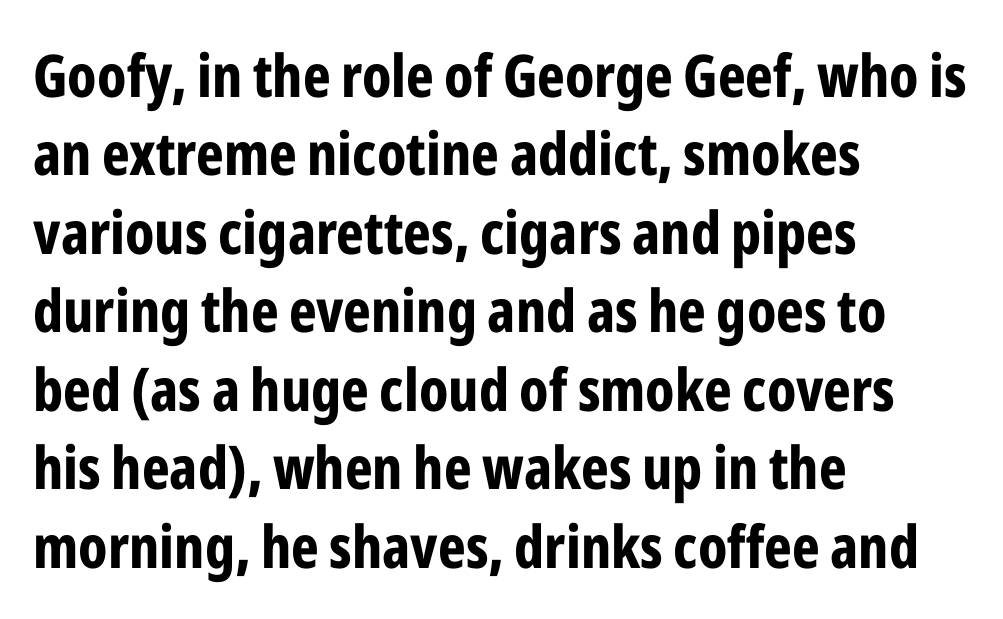
The image shows 59 px bold, condensed sans-serif type, upright; set left-aligned, normal line spacing (1.33x), normal letter spacing, not underlined; low stroke contrast and a medium x-height.
